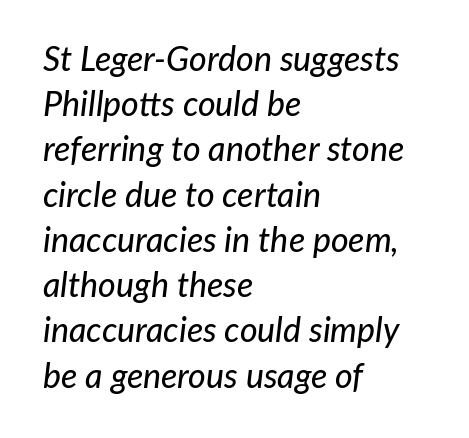
The line texture is even and compact thanks to regular tracking. One glance says typical: line gaps are just what's usual. Proportional: the letters do not fall into vertical columns. Observe the lean: these are italic letterforms.
